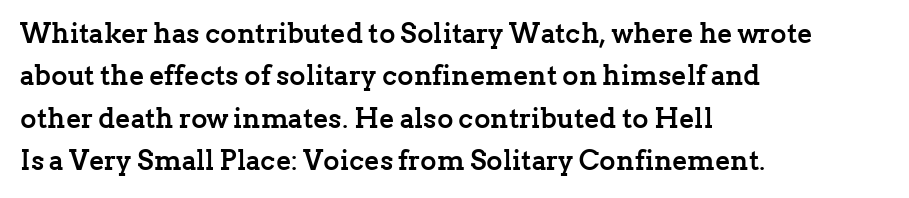
The image shows 28 px semibold serif type, upright; set left-aligned, normal line spacing (1.51x), normal letter spacing, not underlined; low stroke contrast and a medium x-height.
